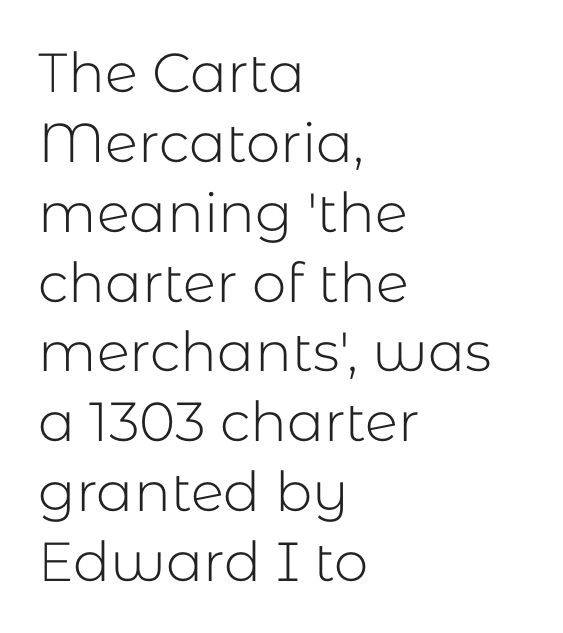
{"serif": "no", "italic": "no", "bold": "no", "weight": "light", "width": "normal", "stroke_contrast": "low", "x_height": "medium", "monospaced": "no", "underline": "no", "align": "left", "line_spacing": "normal", "line_spacing_ratio": 1.27, "letter_spacing": "normal", "letter_spacing_em": 0.0, "glyph_px": 55}
